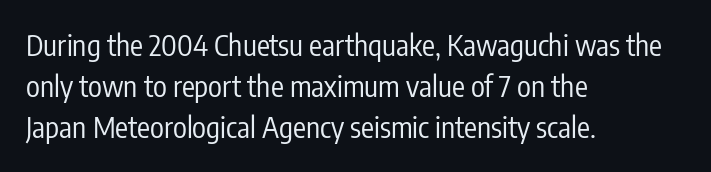
Q: Is the text bold? A: No.
Q: Is the text italic (slanted)? A: No, it is upright.
Q: Is the typeface a serif or a sans-serif typeface? A: Sans-serif.
Q: Is the text underlined? A: No.
Q: How is the paragraph aligned? A: Left-aligned.
Q: Is the spacing between letters normal or unusually wide? A: Normal.
Q: Is the spacing between lines tight, normal or loose? A: Normal.
Q: Width (condensed, normal, or wide)? A: Condensed.
Q: Stroke contrast? A: Low.
Q: x-height? A: Medium.
Q: Monospaced? A: No.
